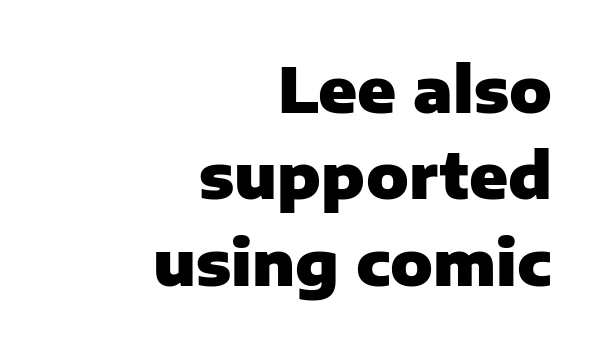
{"serif": "no", "italic": "no", "bold": "yes", "weight": "heavy", "width": "normal", "stroke_contrast": "low", "x_height": "medium", "monospaced": "no", "underline": "no", "align": "right", "line_spacing": "normal", "line_spacing_ratio": 1.37, "letter_spacing": "normal", "letter_spacing_em": 0.0, "glyph_px": 63}
